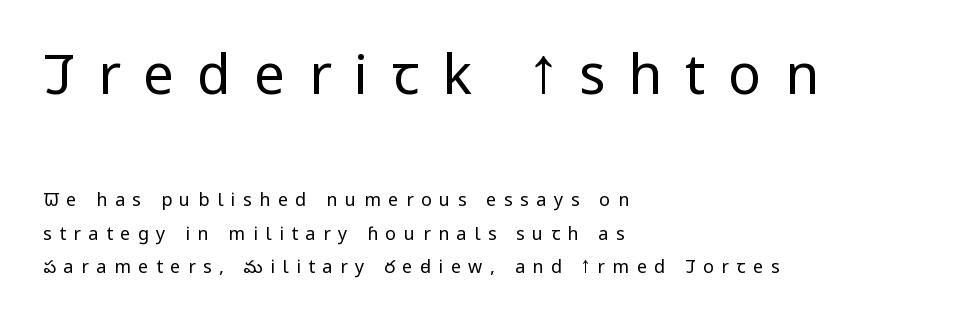
{"serif": "no", "italic": "no", "bold": "no", "weight": "regular", "width": "condensed", "stroke_contrast": "low", "x_height": "large", "monospaced": "no", "underline": "no", "align": "left", "line_spacing_ratio": 1.86, "letter_spacing": "wide", "letter_spacing_em": 0.42, "larger_block": "first", "size_ratio": 3.06, "glyph_px": 55}
